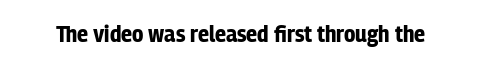
What stands out about the letter spacing? Nothing — it is the standard amount. Upright lettering throughout. Bold? Absolutely — the strokes are thick and heavy. The glyphs are unaccompanied by any horizontal stroke below them.
